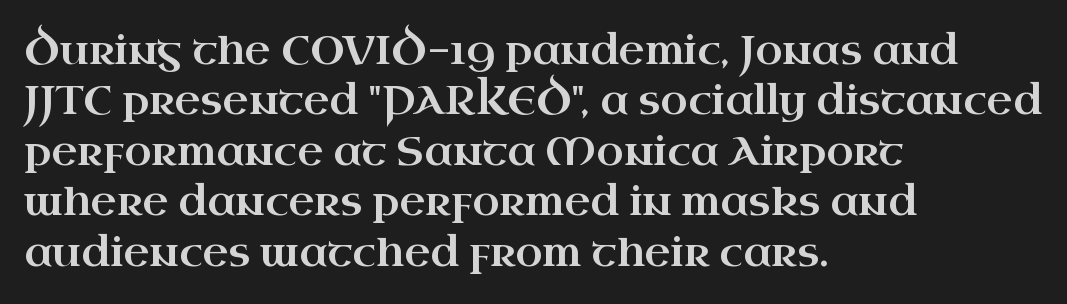
Q: Is the text italic (slanted)? A: No, it is upright.
Q: Is the typeface a serif or a sans-serif typeface? A: Serif.
Q: Is the text underlined? A: No.
Q: How is the paragraph aligned? A: Left-aligned.
Q: Is the spacing between letters normal or unusually wide? A: Normal.
Q: Is the spacing between lines tight, normal or loose? A: Normal.
Q: Width (condensed, normal, or wide)? A: Wide.
Q: Stroke contrast? A: High.
Q: x-height? A: Small.
Q: Monospaced? A: No.
